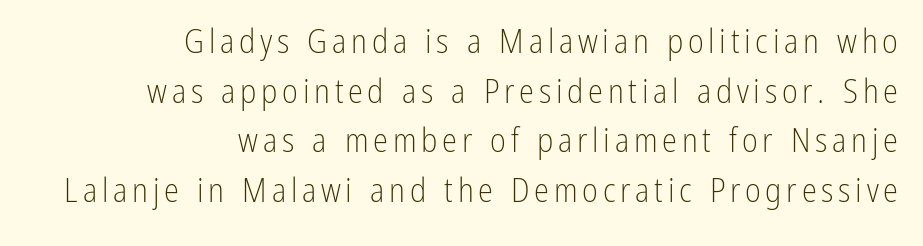
{"serif": "no", "italic": "no", "bold": "no", "weight": "light", "width": "condensed", "stroke_contrast": "low", "x_height": "medium", "monospaced": "no", "underline": "no", "align": "right", "line_spacing": "normal", "line_spacing_ratio": 1.46, "glyph_px": 34}
